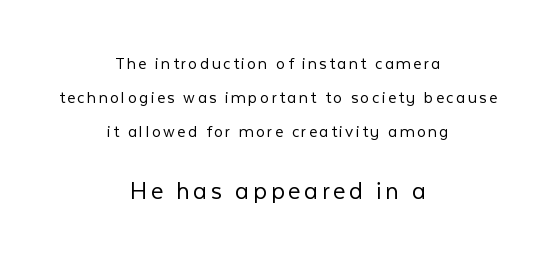
The image shows 27 px text type, upright; set centered, line spacing 1.88x, not underlined; the second (bottom) block is 1.5x larger.
